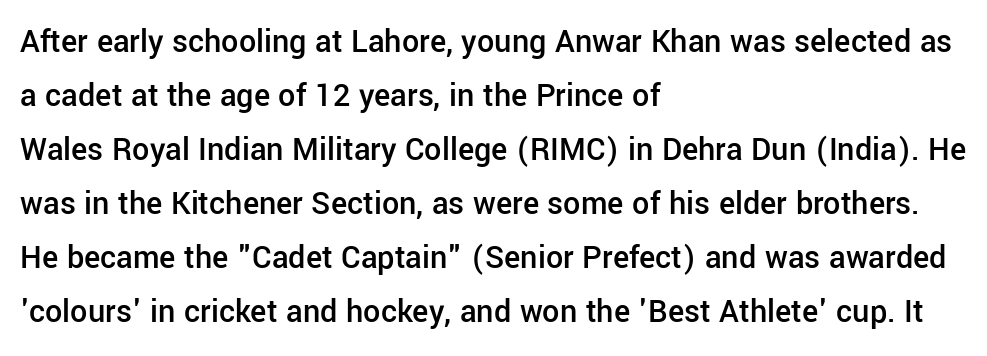
Leading: standard. Spacing between characters is what you'd get straight out of the box. This rendering uses left alignment, leaving the right contour irregular. No feet cap the strokes, marking this as sans-serif type. Think of a printed novel: that variable character pitch is what you see here.
